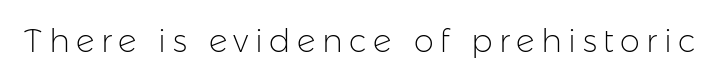
Q: Is the text bold? A: No.
Q: Is the text italic (slanted)? A: No, it is upright.
Q: Is the typeface a serif or a sans-serif typeface? A: Sans-serif.
Q: Is the text underlined? A: No.
Q: Is the spacing between letters normal or unusually wide? A: Unusually wide.
Q: Width (condensed, normal, or wide)? A: Normal.
Q: Stroke contrast? A: Low.
Q: x-height? A: Medium.
Q: Monospaced? A: No.
